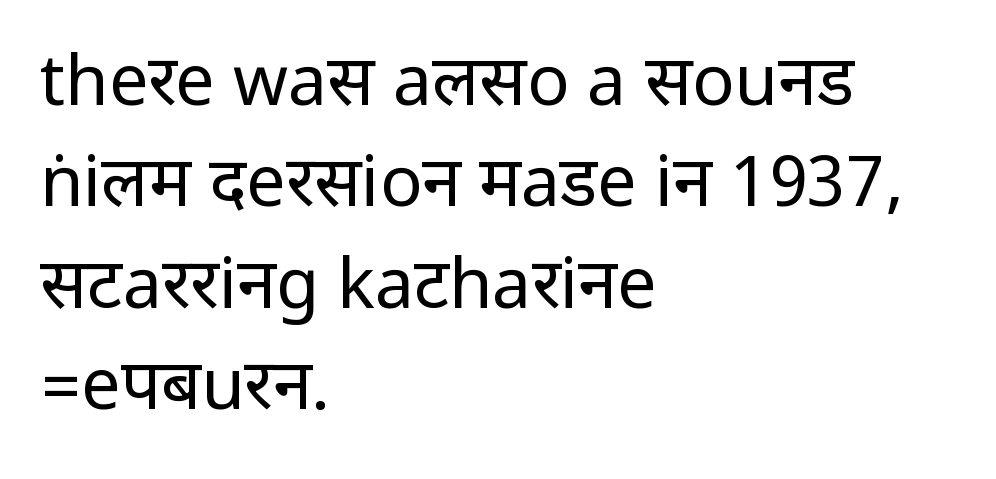
{"serif": "no", "italic": "no", "bold": "no", "weight": "regular", "width": "condensed", "stroke_contrast": "low", "underline": "no", "align": "left", "line_spacing": "normal", "line_spacing_ratio": 1.45, "letter_spacing": "normal", "letter_spacing_em": 0.0, "glyph_px": 70}
